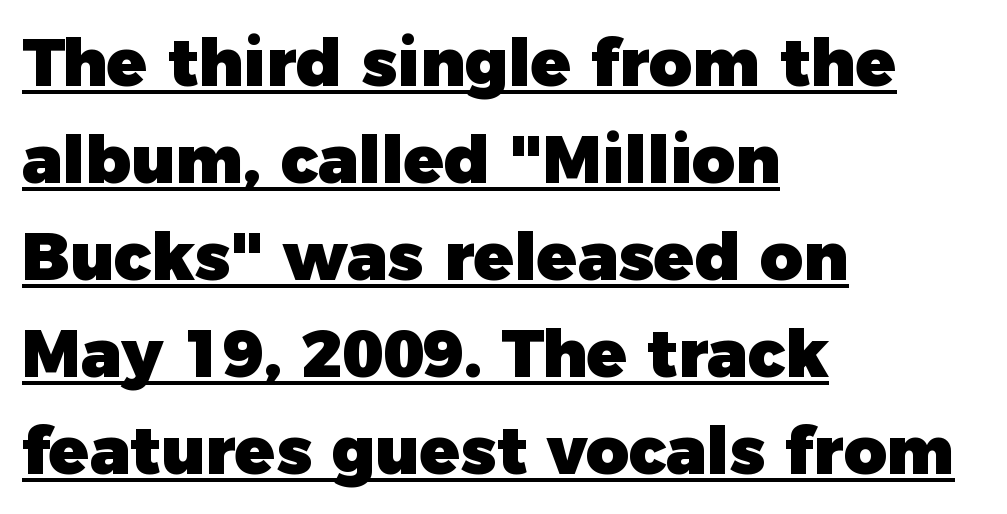
Vertical strokes here are truly vertical. As a designer I'd log this as weight 700, bold. The glyphs are accompanied by a horizontal stroke just below them. Students, observe: this is what conventionally led text looks like. Looks like regular typesetting: each glyph gets only the width it needs.
